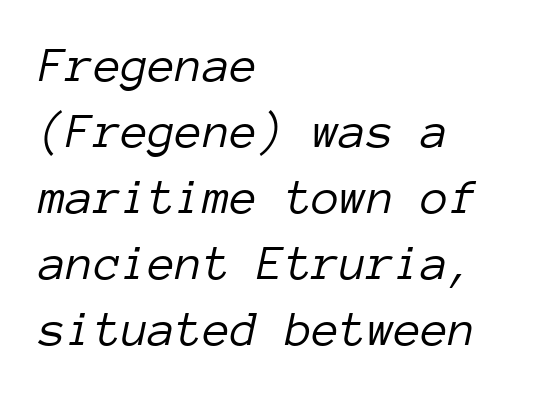
{"italic": "yes", "lean": "right", "slant_degrees": 12, "bold": "no", "weight": "light", "width": "normal", "stroke_contrast": "low", "x_height": "medium", "monospaced": "yes", "underline": "no", "align": "left", "line_spacing": "normal", "line_spacing_ratio": 1.32, "letter_spacing": "normal", "letter_spacing_em": 0.0, "glyph_px": 50}
